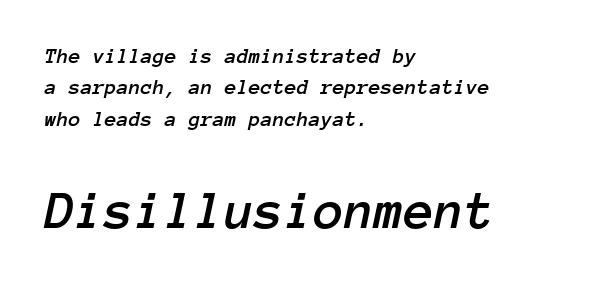
Honestly, the letter spacing is just normal — you wouldn't notice it. The passage shown is not underscored anywhere. The later block is typeset at a bigger size than the earlier block. Whoever set this chose a conventional vertical rhythm. Slanted lettering throughout. This sample has the even, mechanical cadence of fixed-width lettering.
